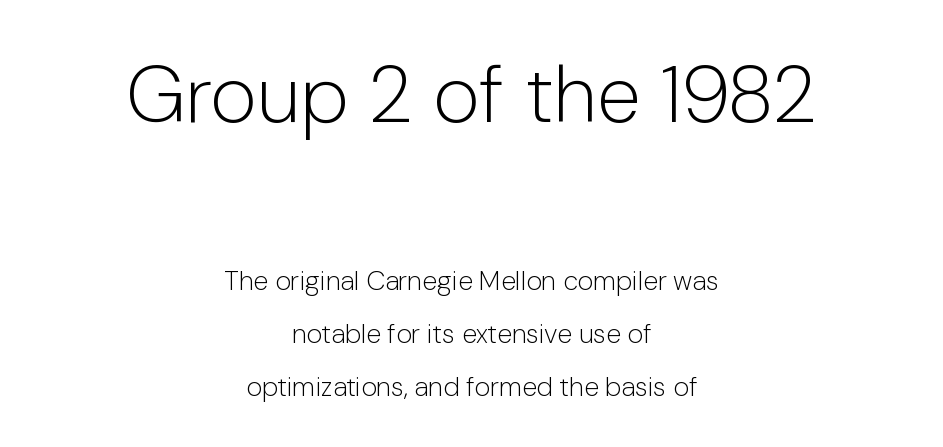
A student would notice the top passage is typeset larger than what follows. It's the straight-up-and-down kind of type. Stems and bowls with no extra thickness — not bold. Summary of vertical rhythm: relaxed, with wide interline spacing. The rendering uses natural spacing where letterforms have individual widths. How are the letters spaced? Ordinarily, with no added tracking.
